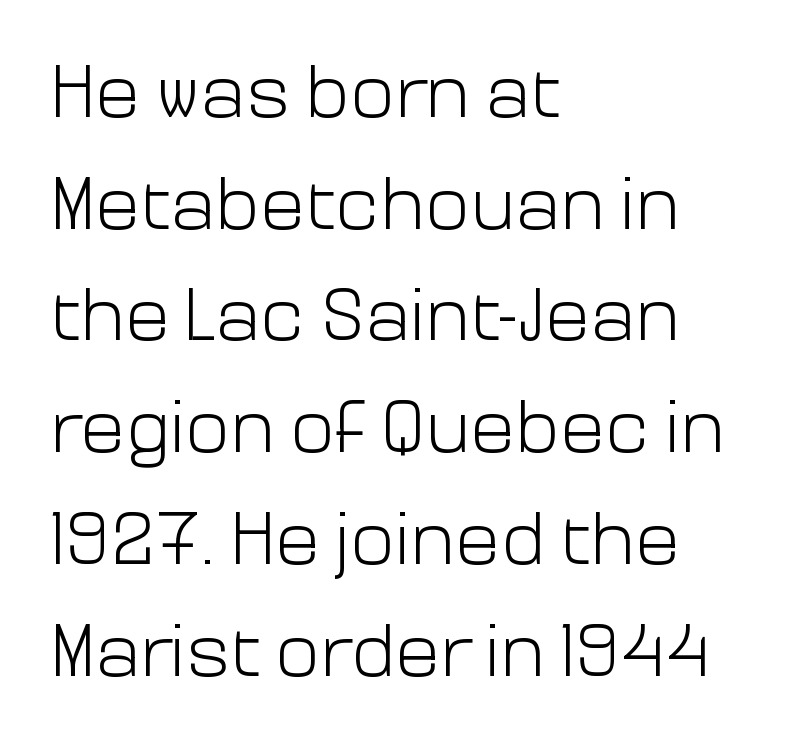
Words float on clear page, feet unadorned. These lines sit exactly where default settings would place them. The characters are drawn with everyday or finer stroke widths. A sans-serif font was chosen for this passage.
